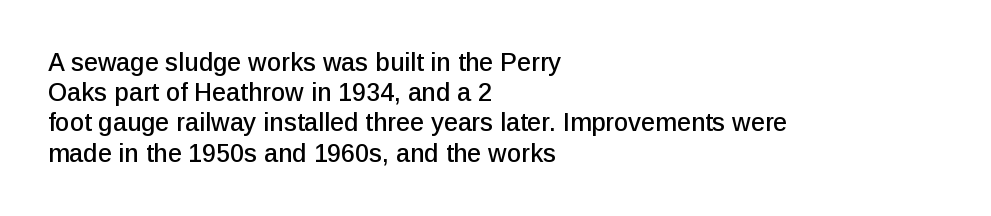
Standard letterfit; no display-style spreading of the glyphs. A typesetter would mark this as roman, not italic. Does the copy run flush right? No — it runs flush left. Words float on clear page, feet unadorned.
